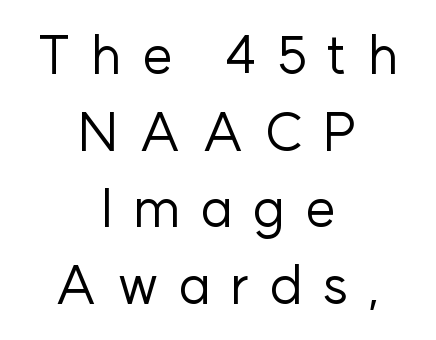
Compared with a typical body face, this is equally light or lighter still. A typesetter would call this leading conventional body-copy spacing. Words float on clear page, feet unadorned. Honestly, the letter spacing is so wide it's the main thing you notice.
